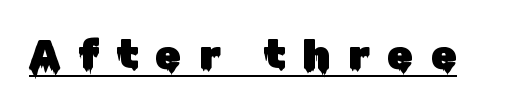
{"serif": "no", "italic": "no", "width": "normal", "stroke_contrast": "low", "x_height": "medium", "monospaced": "no", "underline": "yes", "letter_spacing": "wide", "letter_spacing_em": 0.41, "glyph_px": 42}
